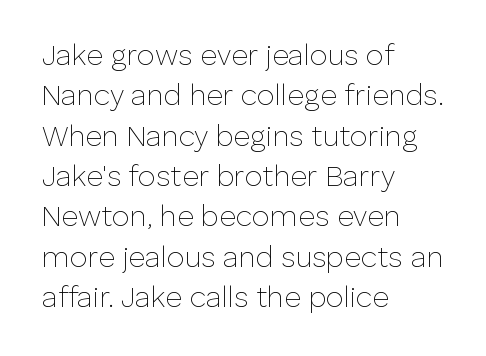
{"serif": "no", "italic": "no", "bold": "no", "weight": "thin", "width": "normal", "stroke_contrast": "low", "x_height": "medium", "monospaced": "no", "underline": "no", "align": "left", "line_spacing": "normal", "line_spacing_ratio": 1.39, "letter_spacing": "normal", "letter_spacing_em": 0.0, "glyph_px": 29}
